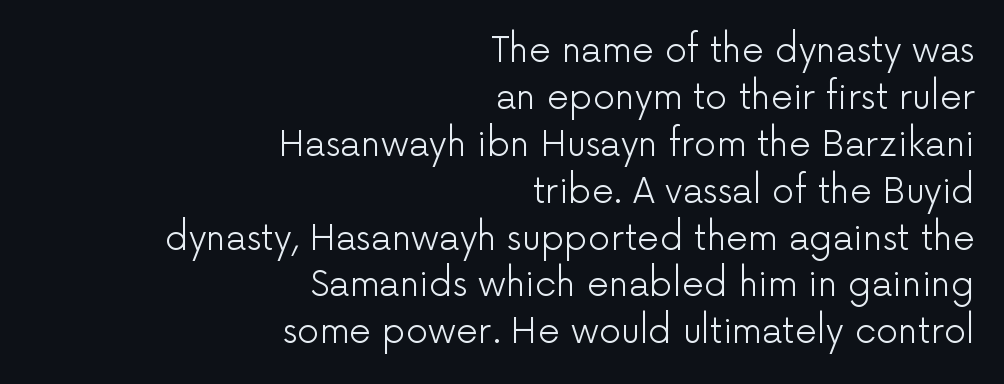
{"serif": "no", "italic": "no", "bold": "no", "weight": "light", "width": "normal", "stroke_contrast": "low", "x_height": "medium", "monospaced": "no", "underline": "no", "align": "right", "line_spacing": "normal", "line_spacing_ratio": 1.34, "letter_spacing": "normal", "letter_spacing_em": 0.0, "glyph_px": 35}
